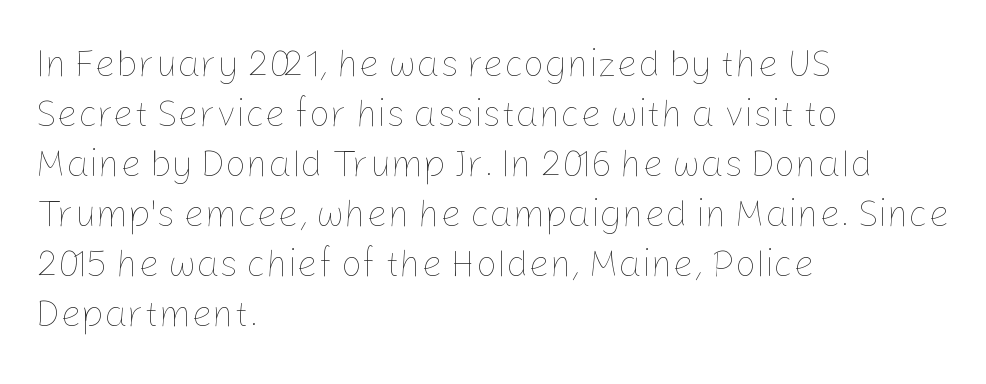
Q: Is the text bold? A: No.
Q: Is the text italic (slanted)? A: No, it is upright.
Q: Is the text underlined? A: No.
Q: How is the paragraph aligned? A: Left-aligned.
Q: Is the spacing between letters normal or unusually wide? A: Normal.
Q: Is the spacing between lines tight, normal or loose? A: Normal.
Q: Width (condensed, normal, or wide)? A: Normal.
Q: Stroke contrast? A: Low.
Q: x-height? A: Medium.
Q: Monospaced? A: No.
